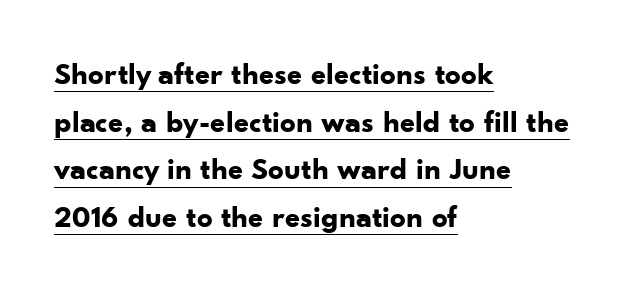
The image shows 31 px bold sans-serif type, upright; set left-aligned, normal line spacing (1.54x), normal letter spacing, underlined; low stroke contrast and a small x-height.
